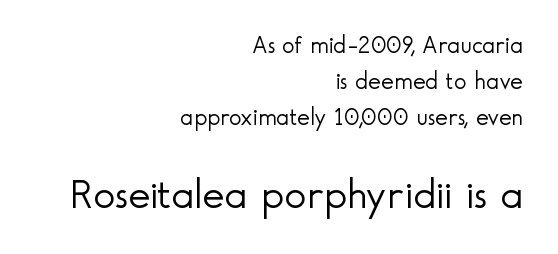
Proportional: the letters do not fall into vertical columns. You could call the tracking neutral — neither tight nor loose. Visually the block forms a straight wall on the right and a jagged coastline on the left. Rule under the text: the space is simply empty.
